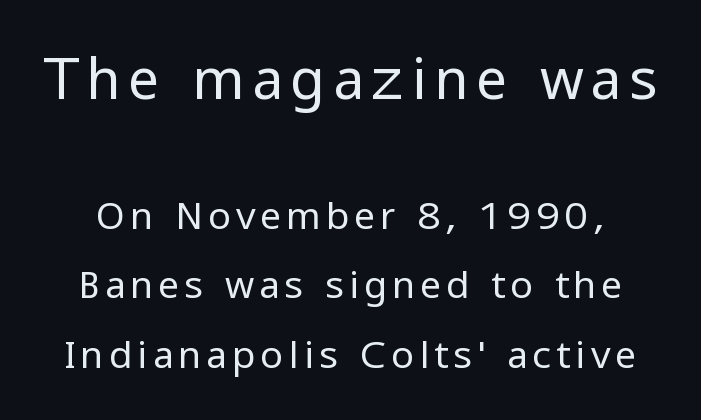
The image shows 57 px regular-weight sans-serif type, upright; set line spacing 1.82x, not underlined; the first (top) block is 1.5x larger; low stroke contrast and a medium x-height.
